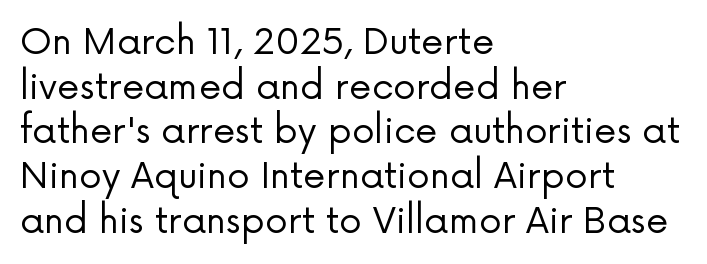
{"serif": "no", "italic": "no", "bold": "no", "weight": "regular", "width": "normal", "stroke_contrast": "low", "x_height": "medium", "monospaced": "no", "underline": "no", "align": "left", "line_spacing_ratio": 1.24, "letter_spacing": "normal", "letter_spacing_em": 0.0, "glyph_px": 36}
